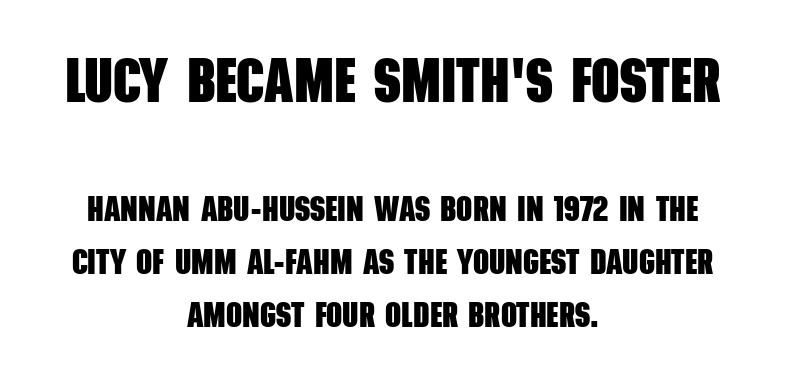
{"serif": "no", "bold": "yes", "weight": "heavy", "width": "condensed", "stroke_contrast": "low", "x_height": "large", "monospaced": "no", "underline": "no", "align": "center", "line_spacing": "normal", "line_spacing_ratio": 1.52, "letter_spacing": "normal", "letter_spacing_em": 0.0, "larger_block": "first", "size_ratio": 1.77, "glyph_px": 62}
